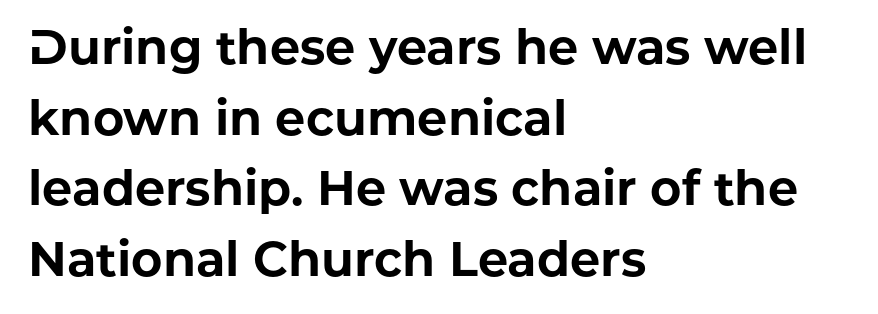
The leading is moderate, giving the passage an even texture. Observe the ordinary spacing: letters are neighbours, not strangers. You can tell from the bare stems that sans-serif type was used. The face used here is proportionally spaced, like ordinary book or web type. Every row of glyphs begins at an identical x-position on the left. Every stem runs plumb, perpendicular to the baseline.
